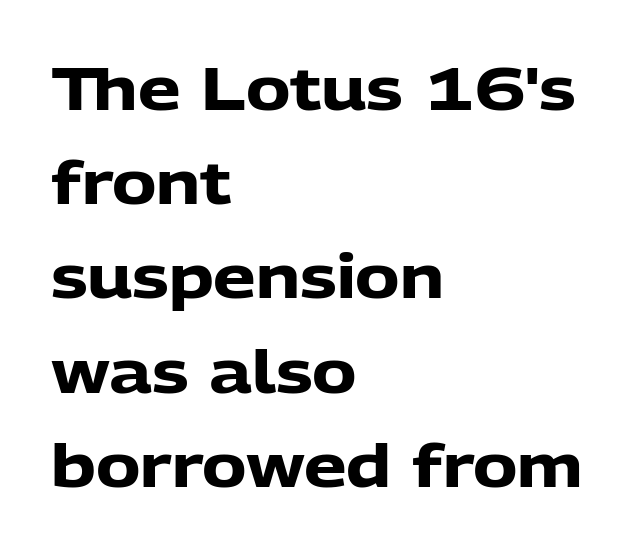
The image shows 60 px heavy sans-serif type, upright; set left-aligned, normal line spacing (1.57x), normal letter spacing, not underlined; low stroke contrast and a medium x-height.
